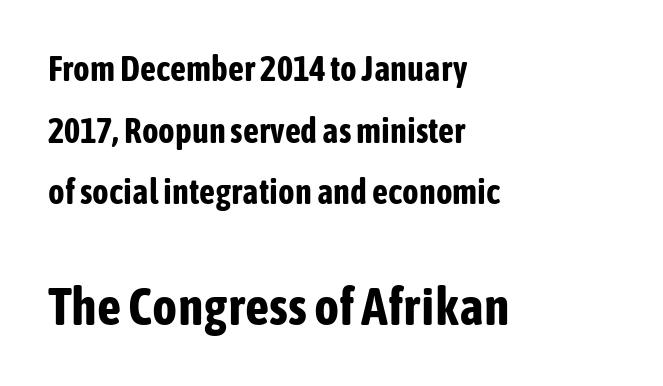
The image shows 53 px bold, condensed sans-serif type, upright; set left-aligned, line spacing 1.76x, normal letter spacing, not underlined; the second (bottom) block is 1.51x larger; low stroke contrast and a medium x-height.
